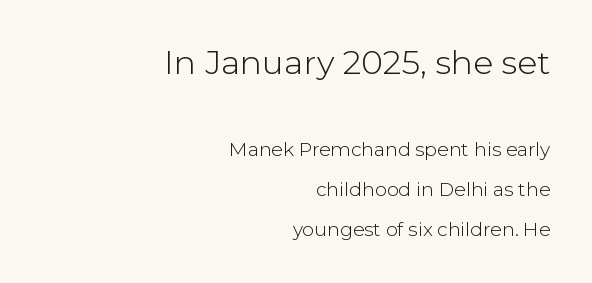
The passage shown is typed in a proportional face where columns would drift. Ascenders rise straight up at ninety degrees. Which margin do the lines hug? The right one — the left edge is uneven. Two sizes are in play, and the larger belongs to the first block. Any mark beneath the type? The region is blank. Compared with typical paragraphs, the rows here are farther apart.
